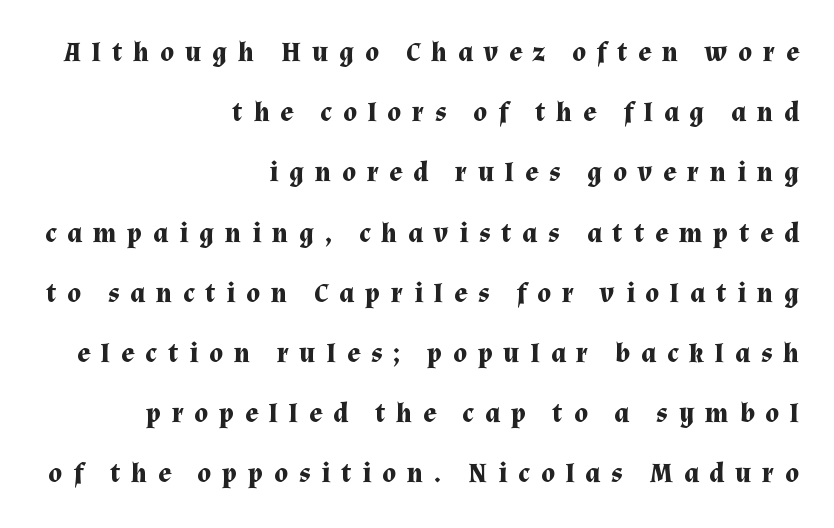
Q: Is the text bold? A: Yes.
Q: Is the text italic (slanted)? A: No, it is upright.
Q: Is the text underlined? A: No.
Q: How is the paragraph aligned? A: Right-aligned.
Q: Is the spacing between letters normal or unusually wide? A: Unusually wide.
Q: Is the spacing between lines tight, normal or loose? A: Loose.
